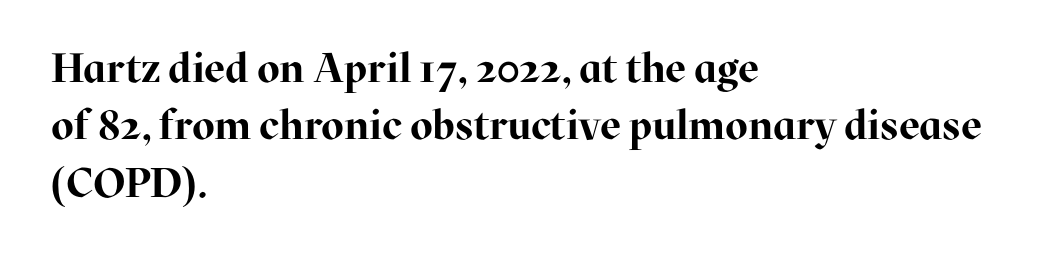
Q: Is the text bold? A: Yes.
Q: Is the text italic (slanted)? A: No, it is upright.
Q: Is the typeface a serif or a sans-serif typeface? A: Serif.
Q: Is the text underlined? A: No.
Q: How is the paragraph aligned? A: Left-aligned.
Q: Is the spacing between letters normal or unusually wide? A: Normal.
Q: Is the spacing between lines tight, normal or loose? A: Normal.
Q: Width (condensed, normal, or wide)? A: Normal.
Q: Stroke contrast? A: High.
Q: x-height? A: Medium.
Q: Monospaced? A: No.
